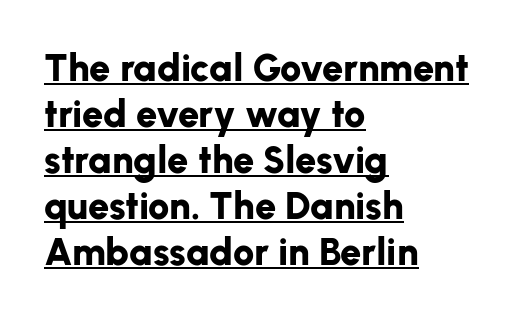
The image shows 38 px bold sans-serif type, upright; set left-aligned, line spacing 1.21x, normal letter spacing, underlined; low stroke contrast and a medium x-height.
